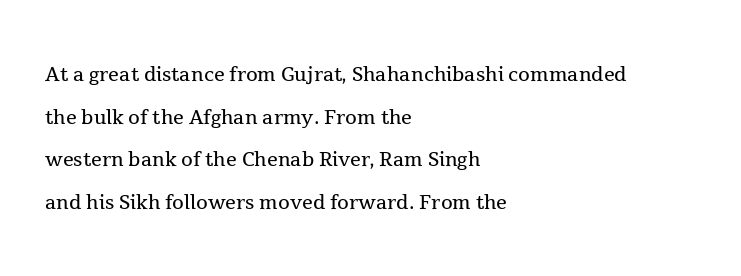
The image shows 27 px text type, upright; set left-aligned, normal line spacing (1.58x), normal letter spacing, not underlined.
